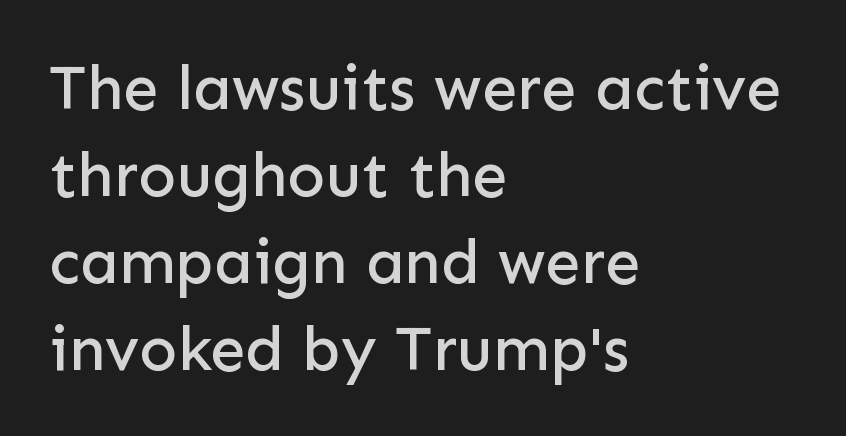
Does extra space separate the letters? No, they use regular spacing. Note the varied advance widths — an 'i' is clearly narrower than an 'm'. Is this a sans? Yes — the strokes have no serifs. Summary of vertical rhythm: regular, with standard interline spacing.
